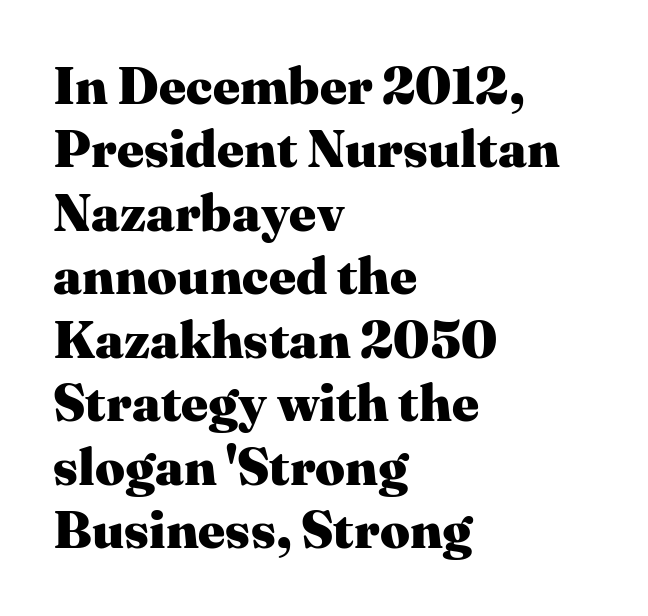
Q: Is the text bold? A: Yes.
Q: Is the text italic (slanted)? A: No, it is upright.
Q: Is the typeface a serif or a sans-serif typeface? A: Serif.
Q: Is the text underlined? A: No.
Q: How is the paragraph aligned? A: Left-aligned.
Q: Is the spacing between letters normal or unusually wide? A: Normal.
Q: Width (condensed, normal, or wide)? A: Normal.
Q: Stroke contrast? A: Medium.
Q: x-height? A: Medium.
Q: Monospaced? A: No.
